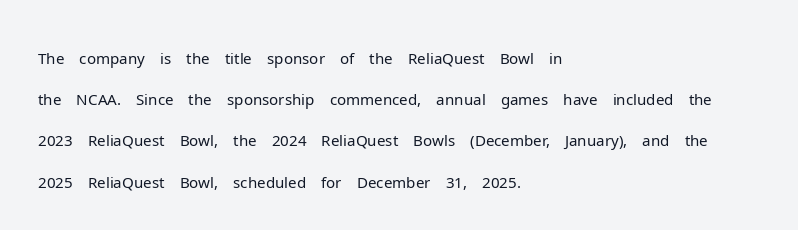
The image shows 31 px light sans-serif type, upright; set left-aligned, normal line spacing (1.33x), normal letter spacing, not underlined; low stroke contrast and a medium x-height.
